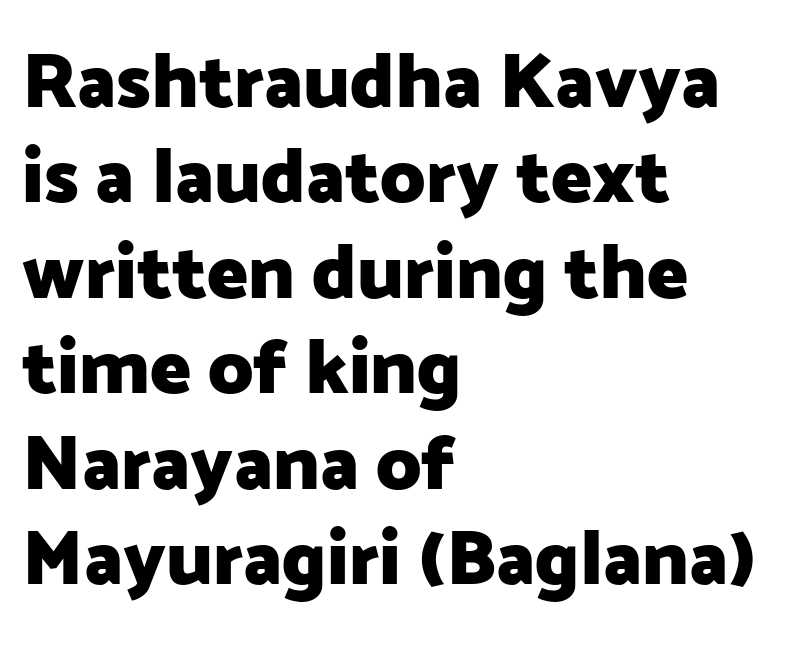
Q: Is the text bold? A: Yes.
Q: Is the text italic (slanted)? A: No, it is upright.
Q: Is the typeface a serif or a sans-serif typeface? A: Sans-serif.
Q: Is the text underlined? A: No.
Q: How is the paragraph aligned? A: Left-aligned.
Q: Is the spacing between letters normal or unusually wide? A: Normal.
Q: Width (condensed, normal, or wide)? A: Normal.
Q: Stroke contrast? A: Low.
Q: x-height? A: Medium.
Q: Monospaced? A: No.
